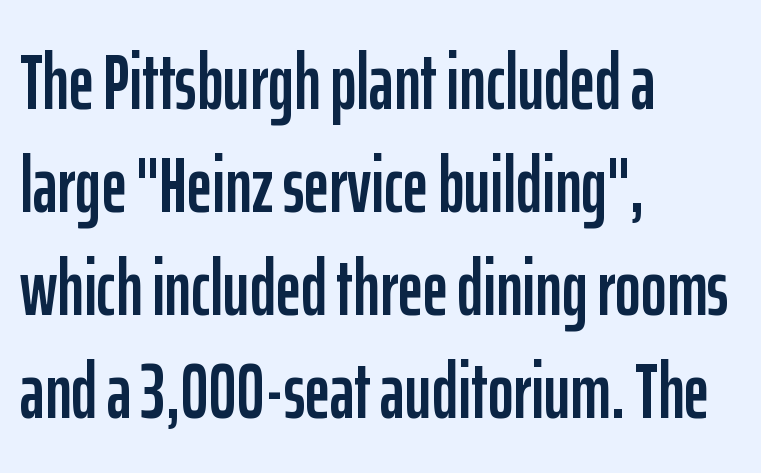
{"serif": "no", "italic": "no", "width": "condensed", "stroke_contrast": "low", "x_height": "medium", "monospaced": "no", "underline": "no", "align": "left", "line_spacing": "normal", "line_spacing_ratio": 1.32, "letter_spacing": "normal", "letter_spacing_em": 0.0, "glyph_px": 78}
